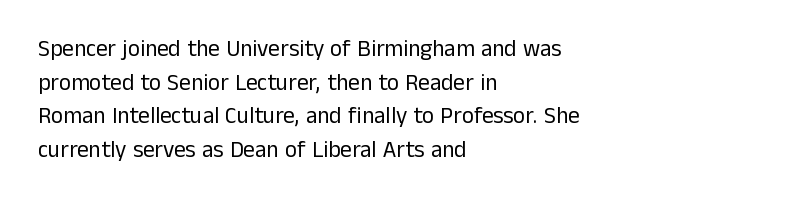
The image shows 23 px text type, upright; set left-aligned, normal line spacing (1.46x), normal letter spacing, not underlined.
